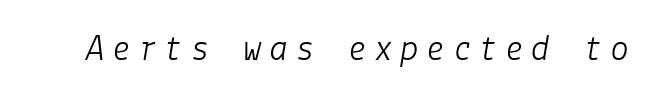
{"italic": "yes", "lean": "right", "slant_degrees": 9, "bold": "no", "weight": "light", "width": "normal", "stroke_contrast": "low", "x_height": "medium", "underline": "no", "glyph_px": 38}
